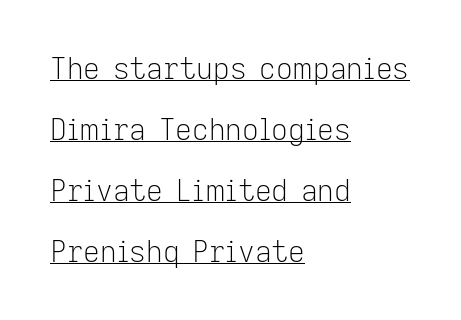
{"serif": "no", "italic": "no", "bold": "no", "weight": "light", "width": "normal", "stroke_contrast": "low", "x_height": "medium", "monospaced": "no", "underline": "yes", "align": "left", "line_spacing": "loose", "line_spacing_ratio": 2.1, "letter_spacing": "normal", "letter_spacing_em": 0.0, "glyph_px": 29}
